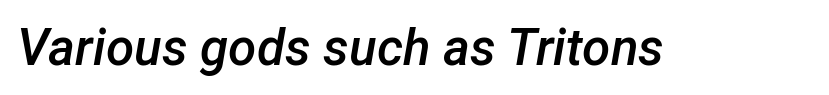
Q: Is the text bold? A: Semi-bold.
Q: Is the text italic (slanted)? A: Yes, it leans right by about 12 degrees.
Q: Is the text underlined? A: No.
Q: Is the spacing between letters normal or unusually wide? A: Normal.
Q: Width (condensed, normal, or wide)? A: Normal.
Q: Stroke contrast? A: Low.
Q: x-height? A: Medium.
Q: Monospaced? A: No.
